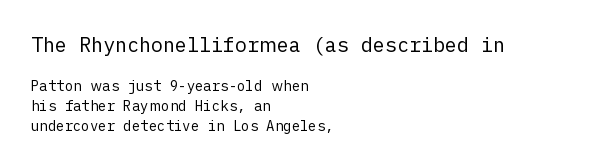
{"italic": "no", "bold": "no", "underline": "no", "align": "left", "line_spacing": "normal", "line_spacing_ratio": 1.44, "letter_spacing": "normal", "letter_spacing_em": 0.0, "larger_block": "first", "size_ratio": 1.43, "glyph_px": 20}
